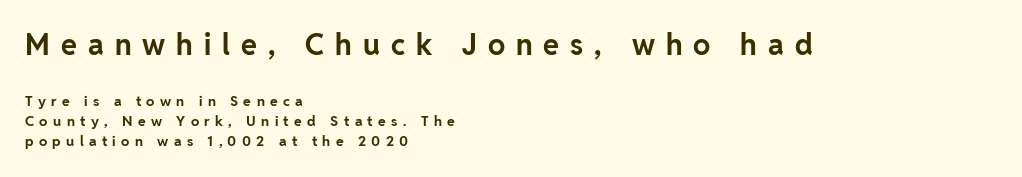
Horizontal bands of white between lines are of average thickness. Line beginnings align vertically; line endings do not. The zone under the glyphs is completely vacant. As a designer I'd log this as weight 700, bold.
